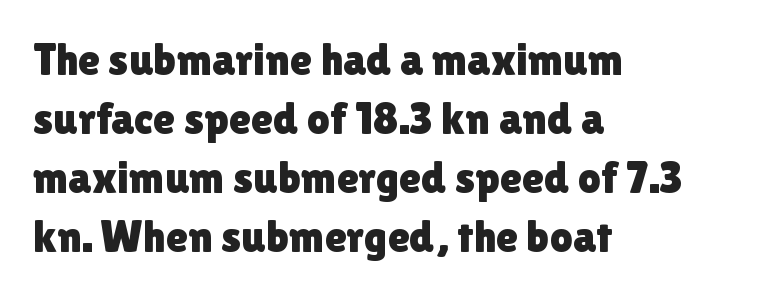
Posture: upright roman. Type style note: lacks serifs. Horizontal bands of white between lines are of average thickness. Letters rest on an invisible, unmarked baseline.
